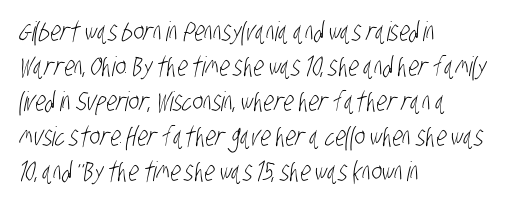
The image shows 27 px text type; set left-aligned, normal line spacing (1.3x), normal letter spacing, not underlined.
